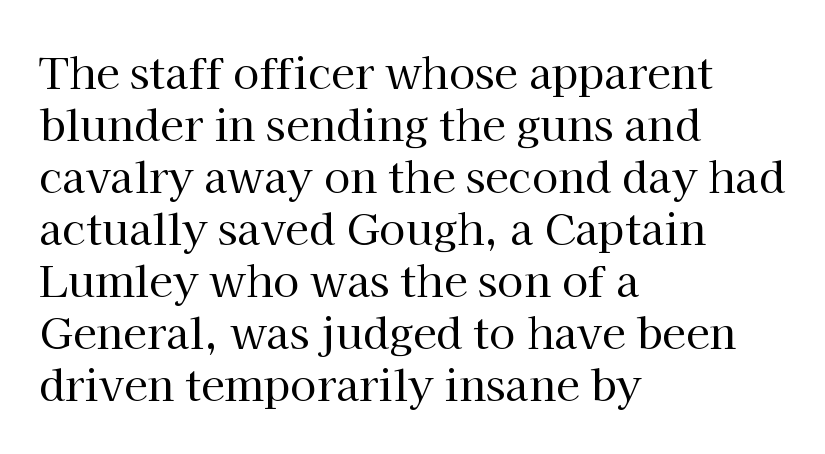
{"serif": "yes", "italic": "no", "bold": "no", "weight": "regular", "width": "normal", "stroke_contrast": "high", "x_height": "medium", "monospaced": "no", "underline": "no", "align": "left", "line_spacing_ratio": 1.21, "letter_spacing": "normal", "letter_spacing_em": 0.0, "glyph_px": 43}
